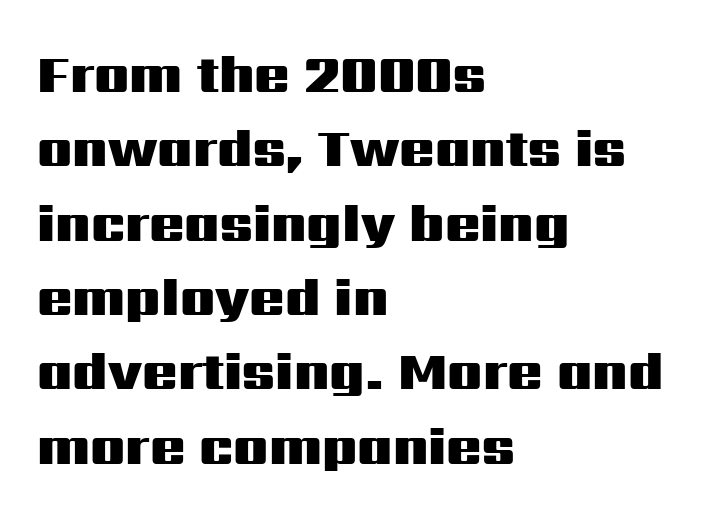
{"serif": "no", "italic": "no", "bold": "yes", "weight": "heavy", "width": "wide", "stroke_contrast": "medium", "x_height": "medium", "monospaced": "no", "underline": "no", "align": "left", "line_spacing": "normal", "line_spacing_ratio": 1.43, "letter_spacing": "normal", "letter_spacing_em": 0.0, "glyph_px": 52}
